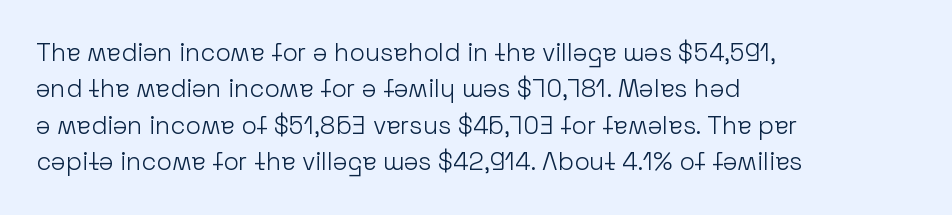
The image shows 25 px text type, upright; set left-aligned, normal line spacing (1.46x), normal letter spacing, not underlined.
